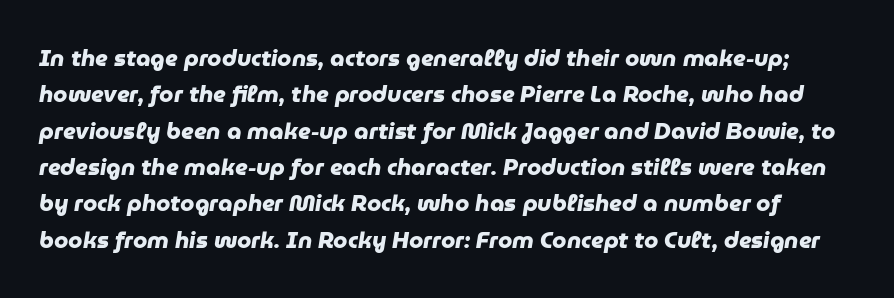
Q: Is the text bold? A: Yes.
Q: Is the text underlined? A: No.
Q: Is the spacing between letters normal or unusually wide? A: Normal.
Q: Is the spacing between lines tight, normal or loose? A: Normal.
